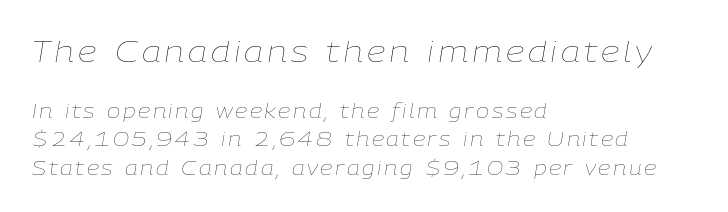
The image shows 30 px thin type, italic (leaning right); set left-aligned, normal line spacing (1.41x), not underlined; the first (top) block is 1.5x larger; low stroke contrast and a medium x-height.
